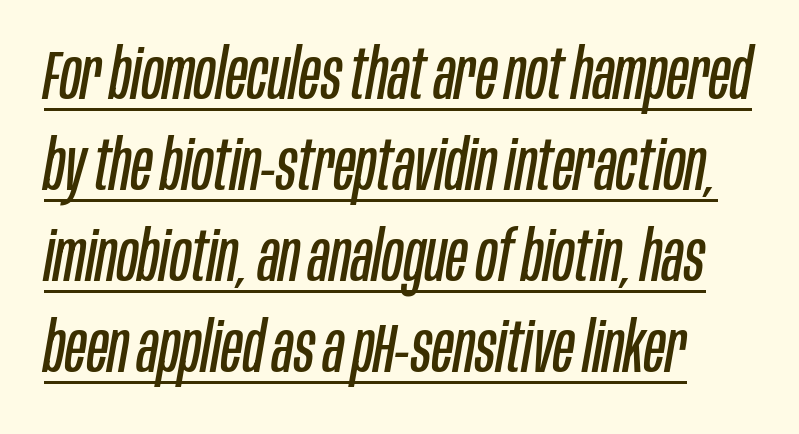
The image shows 69 px regular-weight, condensed type, italic (leaning right); set normal line spacing (1.32x), normal letter spacing, underlined; low stroke contrast and a large x-height.
